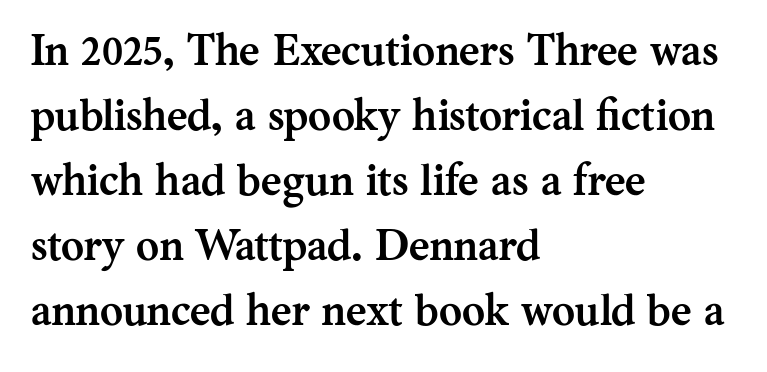
Q: Is the text bold? A: Yes.
Q: Is the text italic (slanted)? A: No, it is upright.
Q: Is the typeface a serif or a sans-serif typeface? A: Serif.
Q: Is the text underlined? A: No.
Q: How is the paragraph aligned? A: Left-aligned.
Q: Is the spacing between letters normal or unusually wide? A: Normal.
Q: Is the spacing between lines tight, normal or loose? A: Normal.
Q: Width (condensed, normal, or wide)? A: Normal.
Q: Stroke contrast? A: Medium.
Q: x-height? A: Medium.
Q: Monospaced? A: No.
